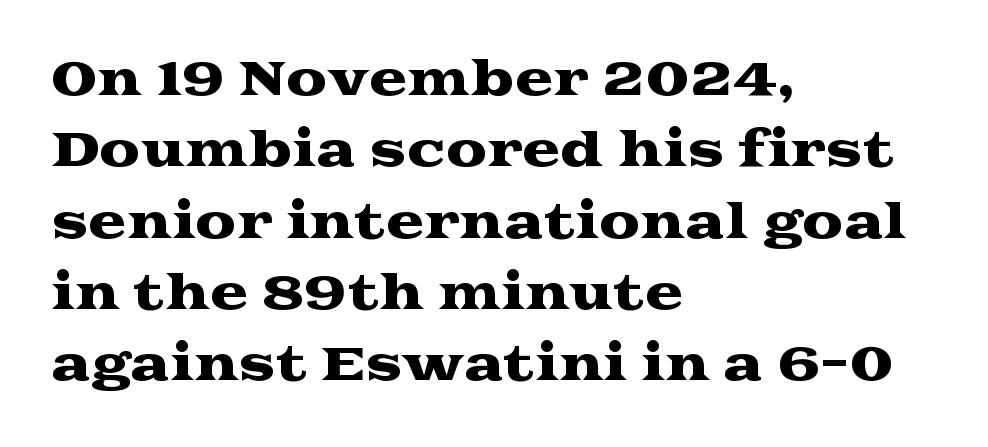
The image shows 46 px wide serif type, upright; set left-aligned, normal line spacing (1.55x), normal letter spacing, not underlined; medium stroke contrast and a medium x-height.
